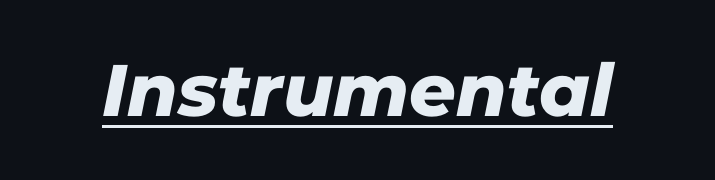
Each word holds together tightly as a unit, with standard inter-letter gaps. The lettering is marked with a stroke running underneath it. Here the designer chose a conventional face with non-uniform glyph widths. Letterform terminals end flat and unadorned throughout the passage.
